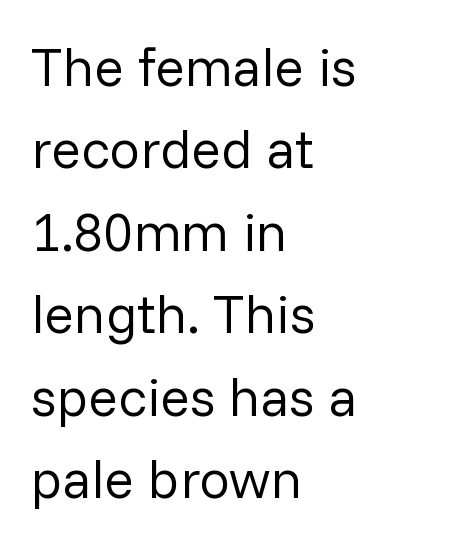
Q: Is the text bold? A: No.
Q: Is the text italic (slanted)? A: No, it is upright.
Q: Is the typeface a serif or a sans-serif typeface? A: Sans-serif.
Q: Is the text underlined? A: No.
Q: How is the paragraph aligned? A: Left-aligned.
Q: Is the spacing between letters normal or unusually wide? A: Normal.
Q: Is the spacing between lines tight, normal or loose? A: Normal.
Q: Width (condensed, normal, or wide)? A: Normal.
Q: Stroke contrast? A: Low.
Q: x-height? A: Medium.
Q: Monospaced? A: No.
